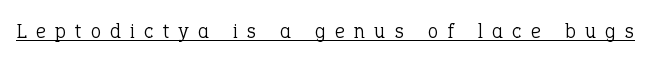
{"italic": "no", "bold": "no", "underline": "yes", "letter_spacing": "wide", "letter_spacing_em": 0.45, "glyph_px": 21}
